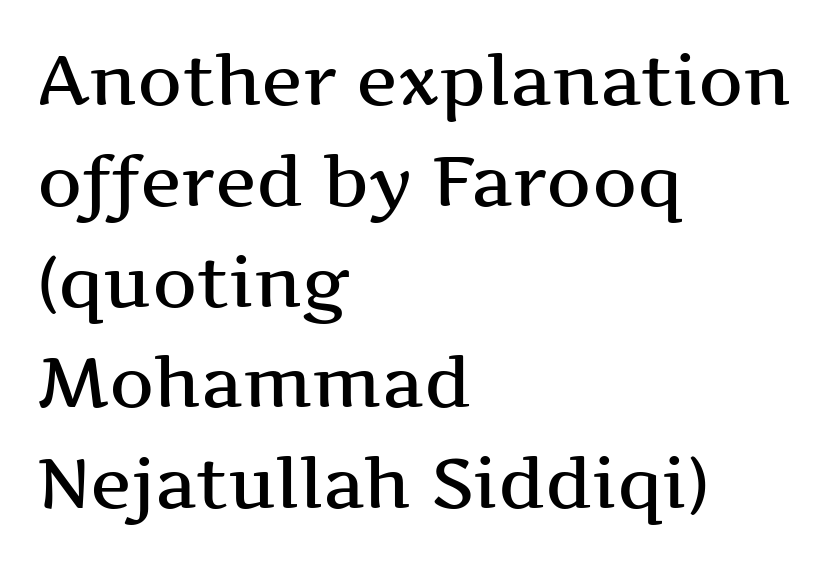
Classification — serif. Each word holds together tightly as a unit, with standard inter-letter gaps. The block of text has a typical density, with ordinary space between rows. In terms of posture, this sample is upright. The setting favours the left margin, as ordinary paragraphs usually do.
